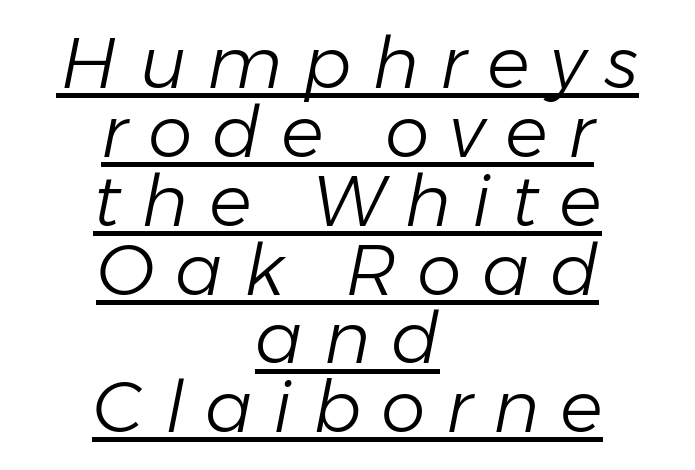
Q: Is the text bold? A: No.
Q: Is the text italic (slanted)? A: Yes, it leans right by about 11 degrees.
Q: Is the text underlined? A: Yes.
Q: How is the paragraph aligned? A: Centered.
Q: Is the spacing between letters normal or unusually wide? A: Unusually wide.
Q: Is the spacing between lines tight, normal or loose? A: Tight.
Q: Width (condensed, normal, or wide)? A: Normal.
Q: Stroke contrast? A: Low.
Q: x-height? A: Medium.
Q: Monospaced? A: No.
